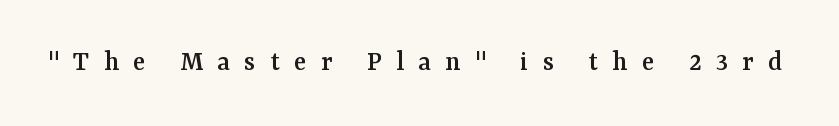
The foot of each line stays bare and open. The tracking reads as deliberately expanded to a designer's eye. This is roman type, the default non-slanted kind. Typographically, this falls in the serif category. These lines are rendered in a variable-pitch font.
